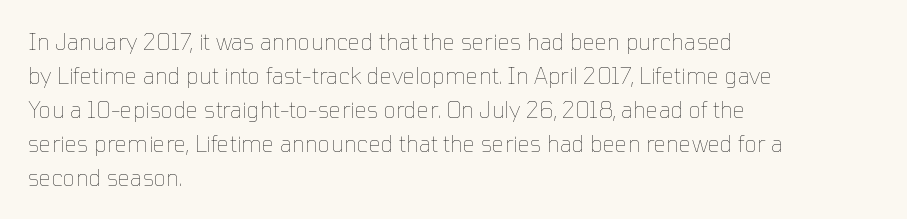
{"italic": "no", "bold": "no", "underline": "no", "align": "left", "line_spacing": "normal", "line_spacing_ratio": 1.54, "letter_spacing": "normal", "letter_spacing_em": 0.0, "glyph_px": 22}
